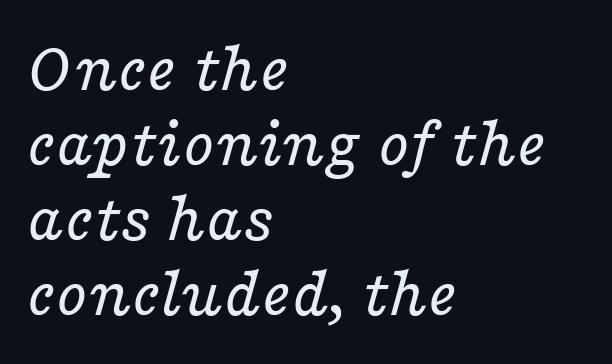
{"serif": "yes", "italic": "yes", "lean": "right", "slant_degrees": 16, "bold": "no", "weight": "regular", "width": "wide", "stroke_contrast": "low", "x_height": "medium", "monospaced": "no", "underline": "no", "align": "left", "line_spacing": "tight", "line_spacing_ratio": 1.04, "letter_spacing": "normal", "letter_spacing_em": 0.0, "glyph_px": 72}
